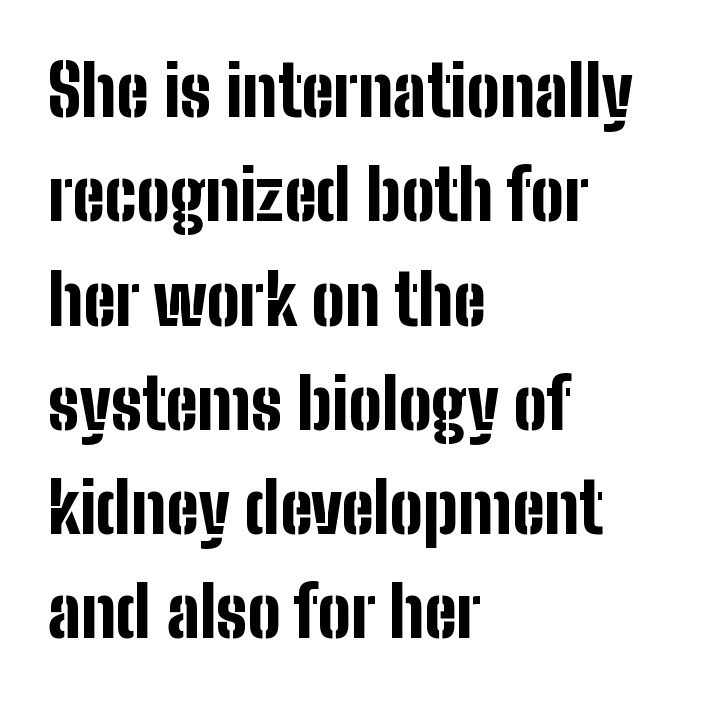
Just letters on the line, the space beneath them empty. Leftover space on each line is placed entirely after the last word. Each letter keeps its own natural width here, so spacing adapts to shape. Normally led — the rows are evenly, conventionally spaced.
